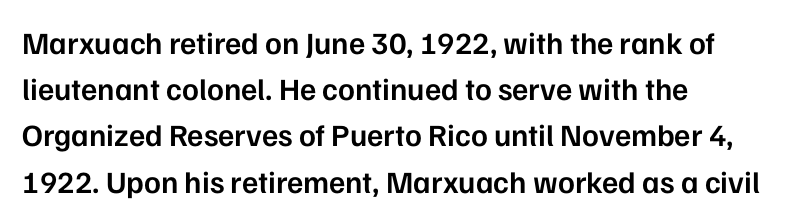
The letters advance in unequal steps, a hallmark of proportional type. Look at the tracking — it's just the regular setting, nothing added. Short and long lines alike share a common starting point at left. Students, this is semibold: more ink than regular, less than bold. The letters carry no serifs — their stems end cleanly without finishing strokes.
